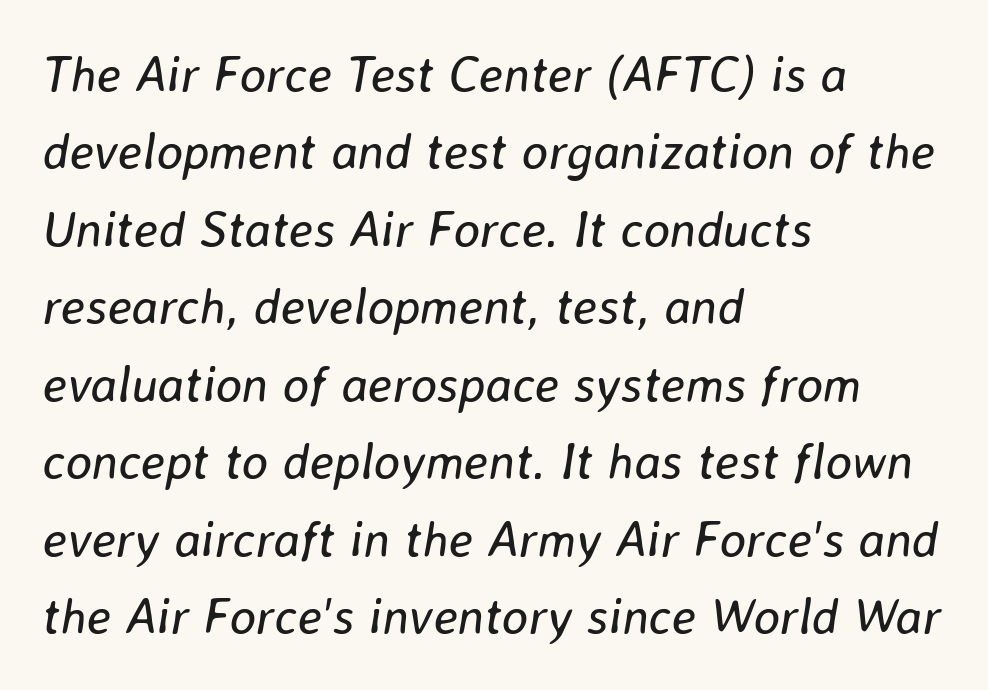
Q: Is the text bold? A: No.
Q: Is the text italic (slanted)? A: Yes, it leans right by about 8 degrees.
Q: Is the text underlined? A: No.
Q: How is the paragraph aligned? A: Left-aligned.
Q: Is the spacing between letters normal or unusually wide? A: Normal.
Q: Is the spacing between lines tight, normal or loose? A: Normal.
Q: Width (condensed, normal, or wide)? A: Normal.
Q: Stroke contrast? A: Low.
Q: x-height? A: Medium.
Q: Monospaced? A: No.
